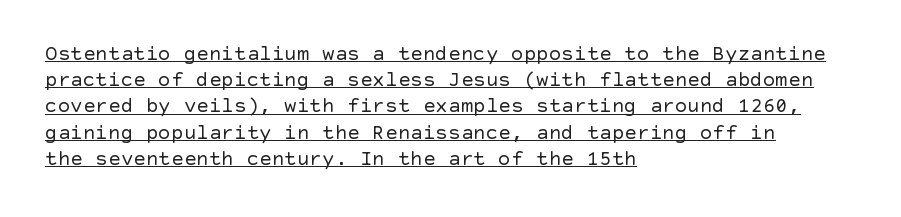
{"italic": "no", "bold": "no", "underline": "yes", "align": "left", "line_spacing": "normal", "line_spacing_ratio": 1.25, "letter_spacing": "normal", "letter_spacing_em": 0.0, "glyph_px": 21}
